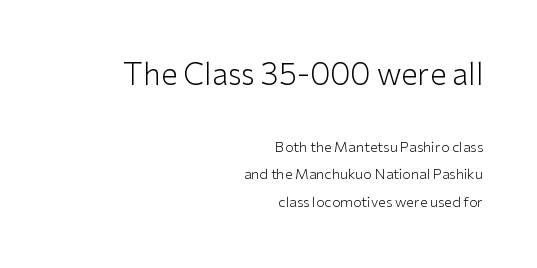
Q: Is the text bold? A: No.
Q: Is the text italic (slanted)? A: No, it is upright.
Q: Is the typeface a serif or a sans-serif typeface? A: Sans-serif.
Q: Is the text underlined? A: No.
Q: How is the paragraph aligned? A: Right-aligned.
Q: Is the spacing between letters normal or unusually wide? A: Normal.
Q: Is the spacing between lines tight, normal or loose? A: Loose.
Q: Which block of text is set in a larger size, the first (top) or the second (bottom)? A: The first (top) one.
Q: Width (condensed, normal, or wide)? A: Normal.
Q: Stroke contrast? A: Low.
Q: x-height? A: Medium.
Q: Monospaced? A: No.
